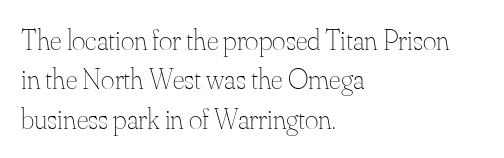
{"italic": "no", "bold": "no", "weight": "thin", "width": "normal", "stroke_contrast": "medium", "x_height": "small", "monospaced": "no", "underline": "no", "align": "left", "line_spacing": "normal", "line_spacing_ratio": 1.36, "letter_spacing": "normal", "letter_spacing_em": 0.0, "glyph_px": 29}
